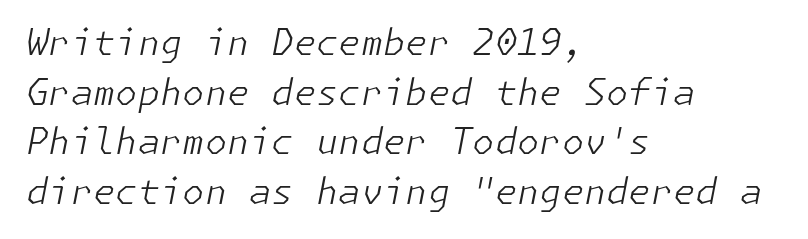
Q: Is the text bold? A: No.
Q: Is the text italic (slanted)? A: Yes, it leans right by about 11 degrees.
Q: Is the text underlined? A: No.
Q: How is the paragraph aligned? A: Left-aligned.
Q: Is the spacing between letters normal or unusually wide? A: Normal.
Q: Is the spacing between lines tight, normal or loose? A: Normal.
Q: Width (condensed, normal, or wide)? A: Normal.
Q: Stroke contrast? A: Low.
Q: x-height? A: Medium.
